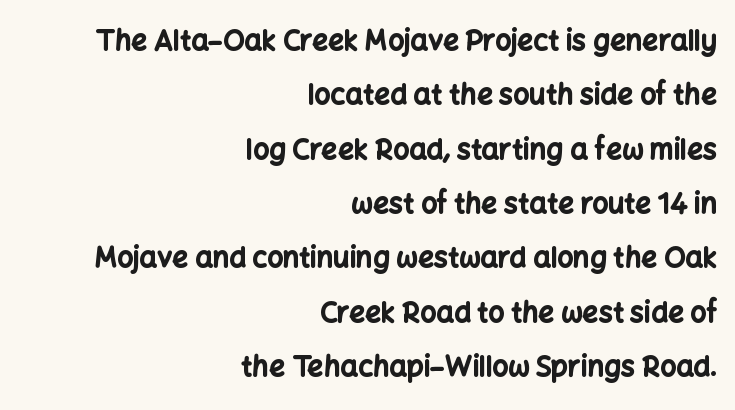
Q: Is the text bold? A: Yes.
Q: Is the text italic (slanted)? A: No, it is upright.
Q: Is the typeface a serif or a sans-serif typeface? A: Sans-serif.
Q: Is the text underlined? A: No.
Q: How is the paragraph aligned? A: Right-aligned.
Q: Is the spacing between letters normal or unusually wide? A: Normal.
Q: Is the spacing between lines tight, normal or loose? A: Loose.
Q: Width (condensed, normal, or wide)? A: Normal.
Q: Stroke contrast? A: Low.
Q: x-height? A: Medium.
Q: Monospaced? A: No.
